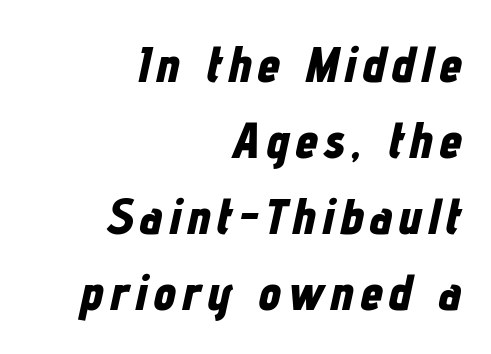
Q: Is the text bold? A: Yes.
Q: Is the text italic (slanted)? A: Yes, it leans right by about 12 degrees.
Q: Is the text underlined? A: No.
Q: How is the paragraph aligned? A: Right-aligned.
Q: Is the spacing between lines tight, normal or loose? A: Normal.
Q: Width (condensed, normal, or wide)? A: Condensed.
Q: Stroke contrast? A: Low.
Q: x-height? A: Medium.
Q: Monospaced? A: No.
